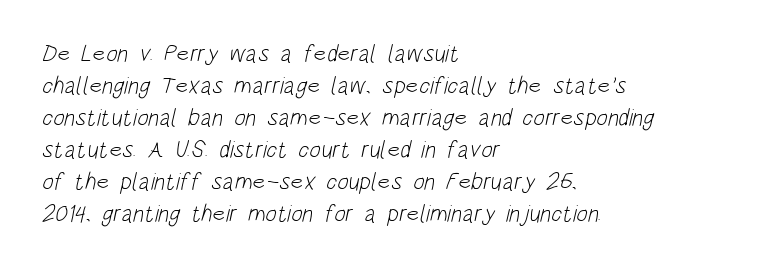
The weight would be labelled regular, book, light, or lighter still. Default kerning and tracking; the words read as compact shapes. The vertical gap from one line to the next is medium. The string is rendered with underlining switched off. Casual observation: everything's shoved over to the left.
